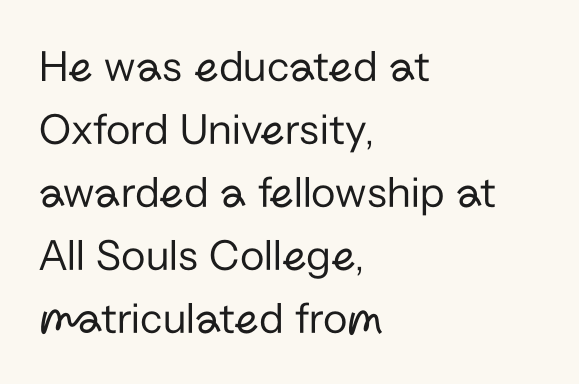
Nope, no serifs anywhere on these letters. The passage shown is typed in a proportional face where columns would drift. The setting favours the left margin, as ordinary paragraphs usually do. Default kerning and tracking; the words read as compact shapes. Rule under the text: the space is simply empty.
